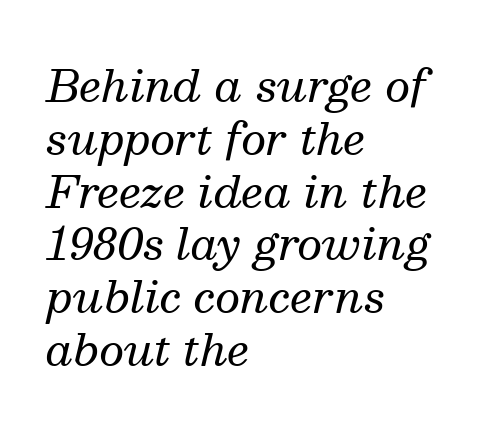
{"serif": "yes", "italic": "yes", "lean": "right", "slant_degrees": 13, "bold": "no", "weight": "regular", "width": "normal", "stroke_contrast": "medium", "x_height": "medium", "monospaced": "no", "underline": "no", "align": "left", "line_spacing_ratio": 1.2, "letter_spacing": "normal", "letter_spacing_em": 0.0, "glyph_px": 44}
